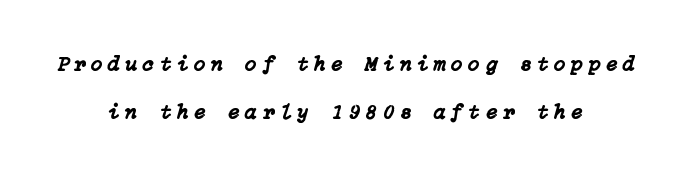
The image shows 21 px text type, italic (leaning right); set centered, loose line spacing (2.29x), unusually wide letter spacing (+0.27 em), not underlined.
